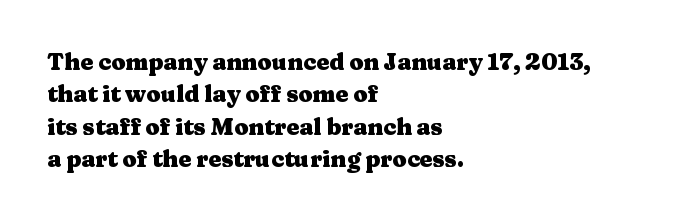
{"italic": "no", "bold": "yes", "underline": "no", "align": "left", "line_spacing": "normal", "line_spacing_ratio": 1.41, "letter_spacing": "normal", "letter_spacing_em": 0.0, "glyph_px": 23}
